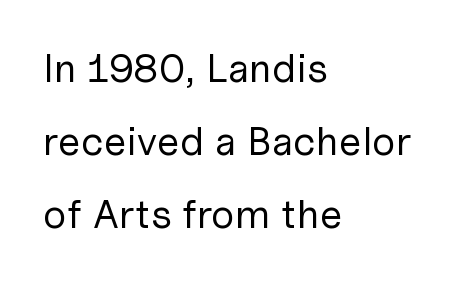
Each stroke keeps to a modest, everyday thickness or less. The font family rendered here belongs to the sans-serif group. Is the block centered? No — it sits flush against the left margin. Words float on clear page, feet unadorned. Posture: straight, roman, zero tilt. The passage shown is typed in a proportional face where columns would drift.
